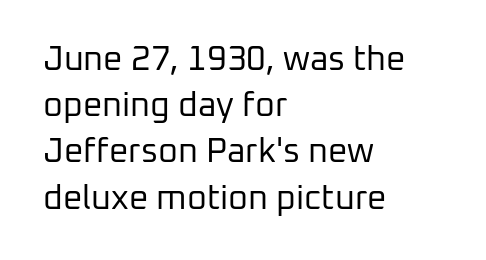
The image shows 34 px regular-weight sans-serif type, upright; set left-aligned, normal line spacing (1.36x), normal letter spacing, not underlined; low stroke contrast and a medium x-height.
